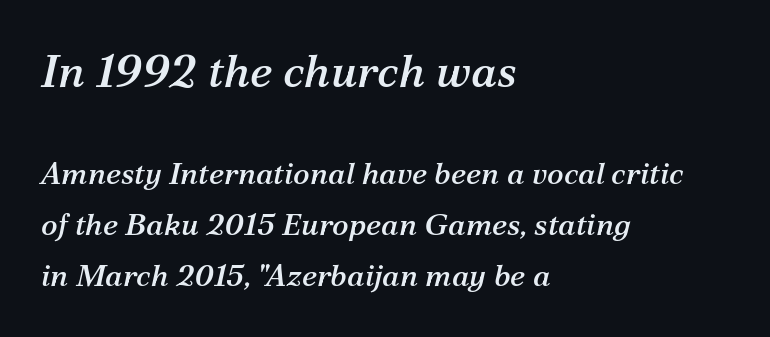
This rendering uses left alignment, leaving the right contour irregular. Line spacing here is normal. The rendering uses natural spacing where letterforms have individual widths. The glyphs look as if they've been sheared to an angle.
